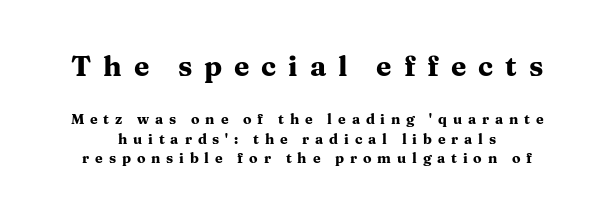
To sum up the face: it has serifs. Italic? Not at all — the glyphs are vertical. Any mark beneath the type? The region is blank. Short note: letters widely spaced.
